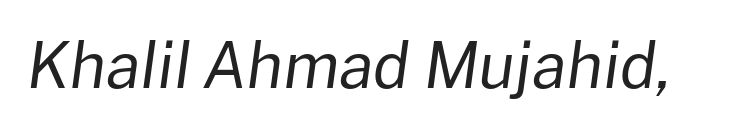
{"italic": "yes", "lean": "right", "slant_degrees": 8, "bold": "no", "weight": "regular", "width": "normal", "stroke_contrast": "low", "x_height": "medium", "monospaced": "no", "underline": "no", "letter_spacing": "normal", "letter_spacing_em": 0.0, "glyph_px": 63}
